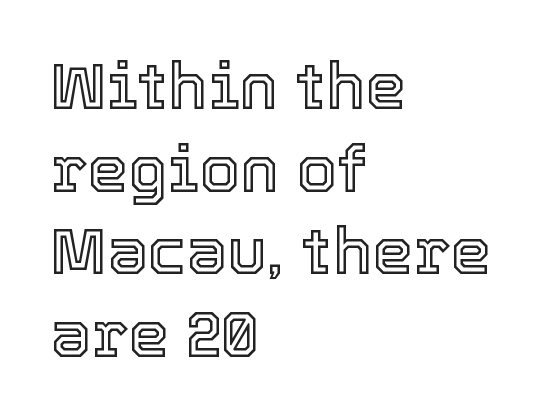
{"italic": "no", "width": "normal", "x_height": "medium", "monospaced": "no", "underline": "no", "align": "left", "line_spacing": "normal", "line_spacing_ratio": 1.27, "letter_spacing": "normal", "letter_spacing_em": 0.0, "glyph_px": 65}
